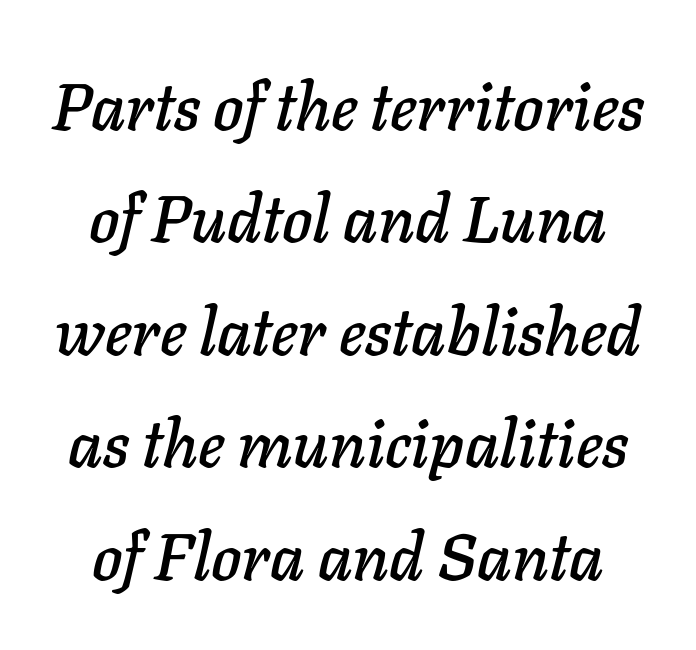
The letters sit at their default tracking, neither squeezed nor spread. Descenders hang freely into open space. A typesetter would call this proportional, since set widths differ per character. Is the type slanted? Yes — the strokes lean at a clear angle.
